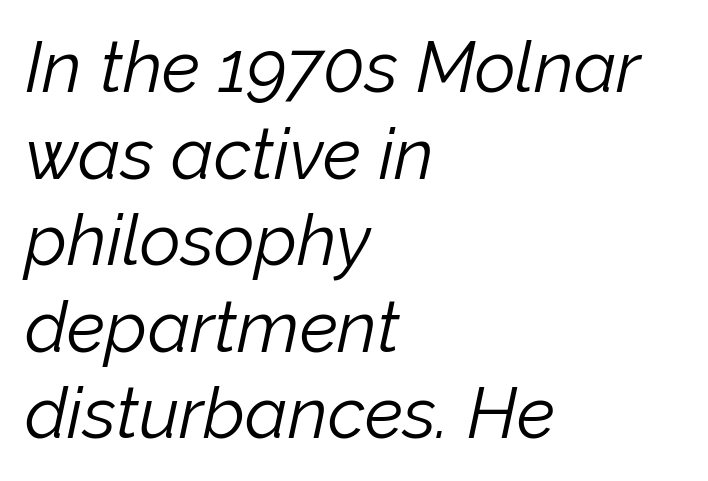
Caption: face not bold, strokes unweighted. An italicized treatment has been applied to the whole sample. The passage is arranged the way most books set body copy — flush left. The space directly below the letters is spotless. The tracking reads as untouched default to a designer's eye. Looks like regular typesetting: each glyph gets only the width it needs.
